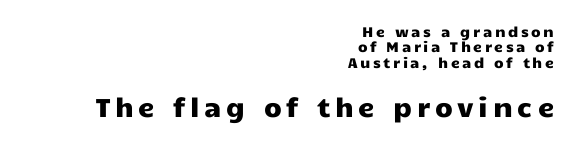
Students, observe: this is what under-led, compact text looks like. Which of the two is more prominent by size? The second, at the bottom. These lines stack with their right ends in a neat column. The typography opts for an upright posture over an oblique one.
